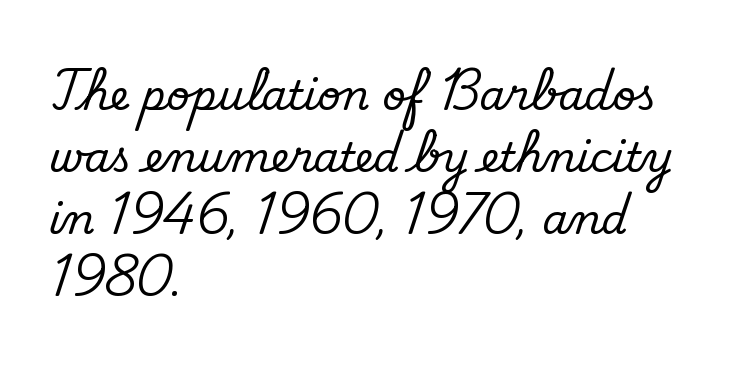
The gaps between neighbouring characters are ordinary and unremarkable. The letters look calm and open, with moderate or lighter stems. Observe the absence of serifs on each vertical stroke in this sample. Bare-footed words on every line.
